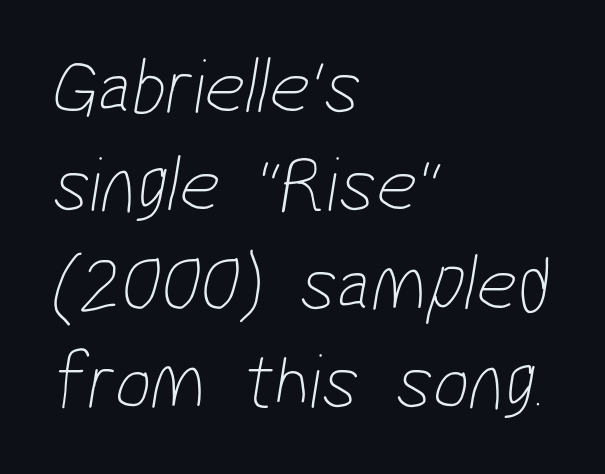
This rendering leaves character spacing at its baseline value. The characters display no serif detailing; their extremities are plain. You could not count columns in this text — the font is proportionally spaced. The zone under the glyphs is completely vacant. Line starts are locked; line ends wander. Weight class: somewhere from thin through regular.
